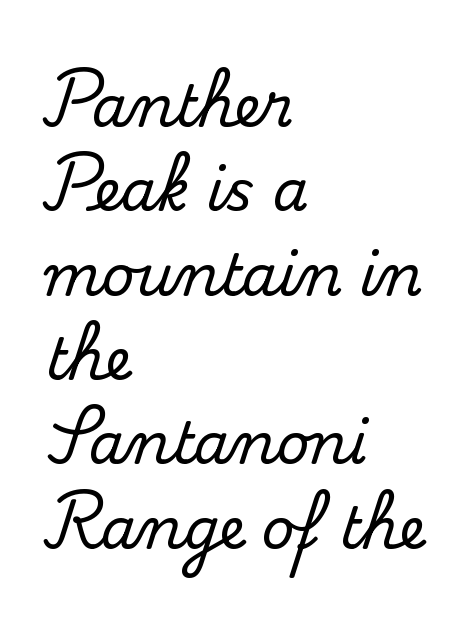
The image shows 57 px text type; set left-aligned, normal line spacing (1.48x), normal letter spacing, not underlined; medium stroke contrast and a small x-height.
